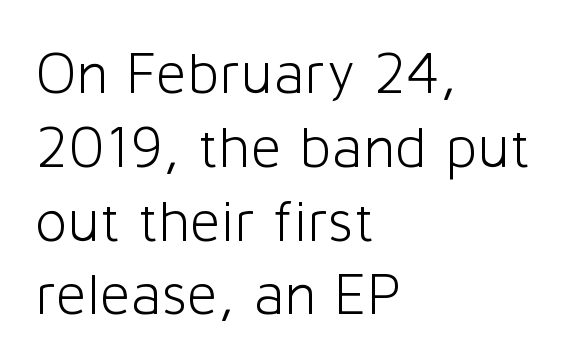
The image shows 60 px light sans-serif type, upright; set left-aligned, line spacing 1.23x, normal letter spacing, not underlined; low stroke contrast and a medium x-height.
